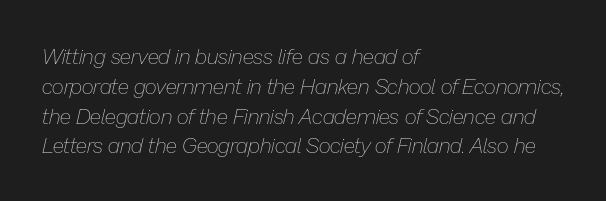
Q: Is the text bold? A: No.
Q: Is the text italic (slanted)? A: Yes, it leans right by about 13 degrees.
Q: Is the text underlined? A: No.
Q: How is the paragraph aligned? A: Left-aligned.
Q: Is the spacing between letters normal or unusually wide? A: Normal.
Q: Is the spacing between lines tight, normal or loose? A: Normal.
